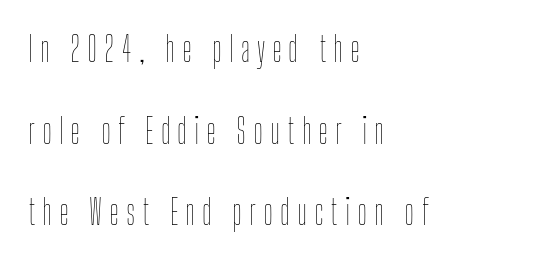
{"italic": "no", "bold": "no", "weight": "thin", "width": "condensed", "stroke_contrast": "low", "x_height": "medium", "monospaced": "no", "underline": "no", "align": "left", "line_spacing": "loose", "line_spacing_ratio": 2.4, "letter_spacing": "wide", "letter_spacing_em": 0.2, "glyph_px": 34}
